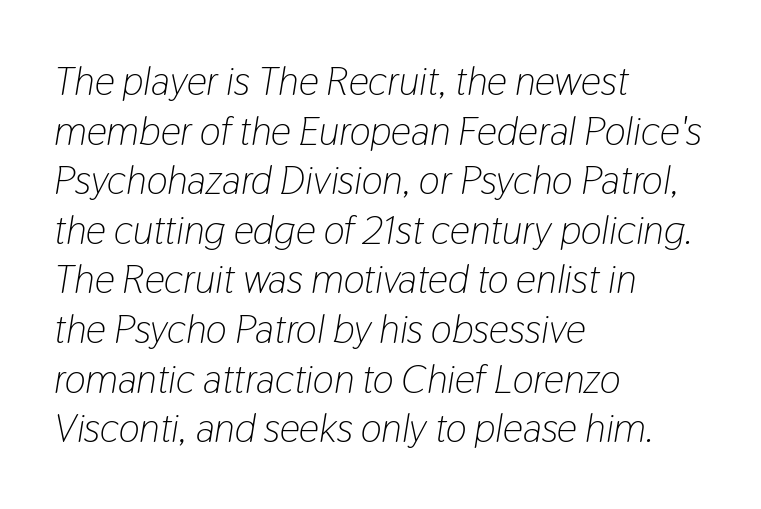
The image shows 40 px light, condensed type, italic (leaning right); set left-aligned, line spacing 1.24x, normal letter spacing, not underlined; low stroke contrast and a medium x-height.
